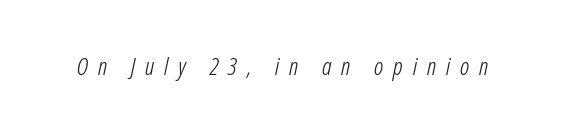
Q: Is the text bold? A: No.
Q: Is the text italic (slanted)? A: Yes, it leans right by about 12 degrees.
Q: Is the text underlined? A: No.
Q: Is the spacing between letters normal or unusually wide? A: Unusually wide.
